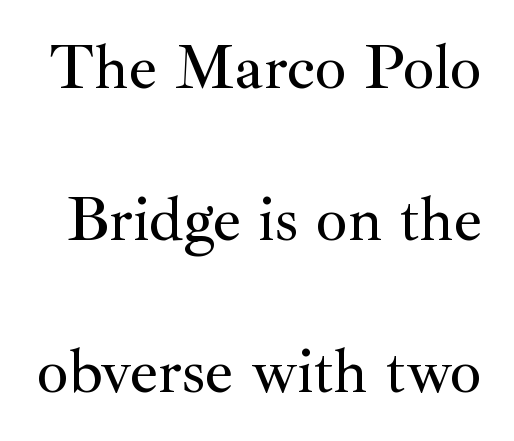
Q: Is the text italic (slanted)? A: No, it is upright.
Q: Is the typeface a serif or a sans-serif typeface? A: Serif.
Q: Is the text underlined? A: No.
Q: Is the spacing between letters normal or unusually wide? A: Normal.
Q: Is the spacing between lines tight, normal or loose? A: Loose.
Q: Width (condensed, normal, or wide)? A: Normal.
Q: Stroke contrast? A: Medium.
Q: x-height? A: Small.
Q: Monospaced? A: No.
